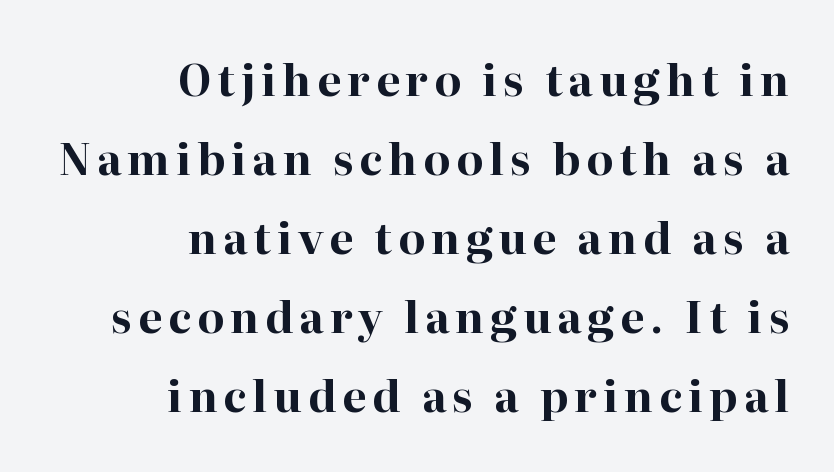
{"serif": "yes", "italic": "no", "bold": "yes", "weight": "bold", "width": "normal", "stroke_contrast": "high", "x_height": "medium", "monospaced": "no", "underline": "no", "align": "right", "line_spacing_ratio": 1.84, "glyph_px": 43}
